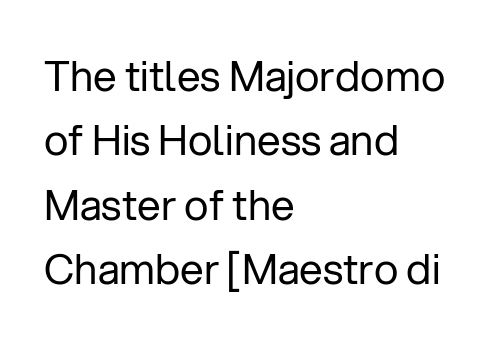
The image shows 42 px regular-weight sans-serif type, upright; set left-aligned, normal line spacing (1.53x), normal letter spacing, not underlined; low stroke contrast and a medium x-height.
